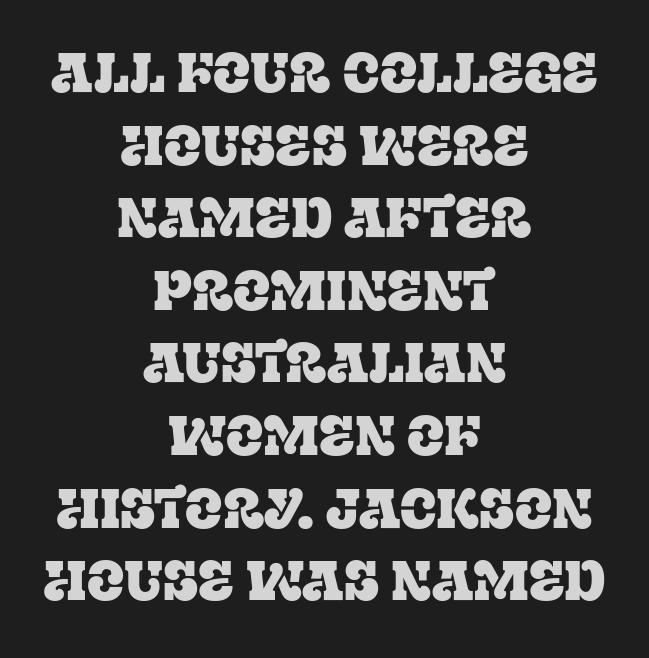
{"serif": "yes", "italic": "no", "width": "normal", "stroke_contrast": "low", "x_height": "large", "monospaced": "no", "underline": "no", "align": "center", "line_spacing": "normal", "line_spacing_ratio": 1.32, "letter_spacing": "normal", "letter_spacing_em": 0.0, "glyph_px": 55}
